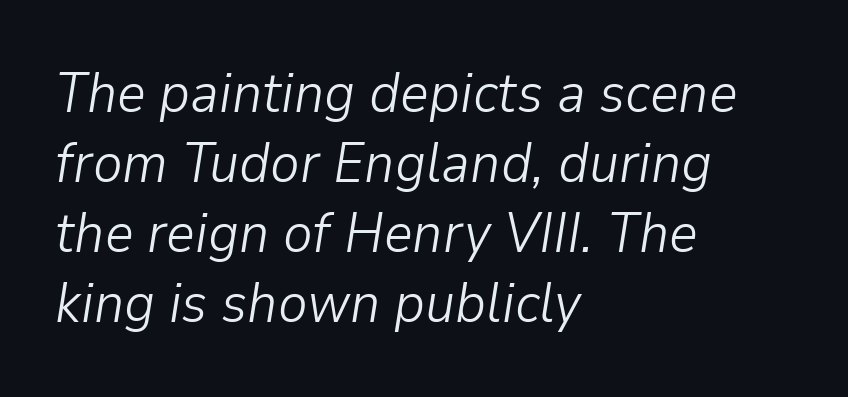
This is not heavy type; no bold has been used. An italicized treatment has been applied to the whole sample. Each new line begins a customary step beneath the previous one. In terms of letterspacing, this is plain default setting. Each row of text sits above clean, open space. These lines stack with their left ends in a neat column.
